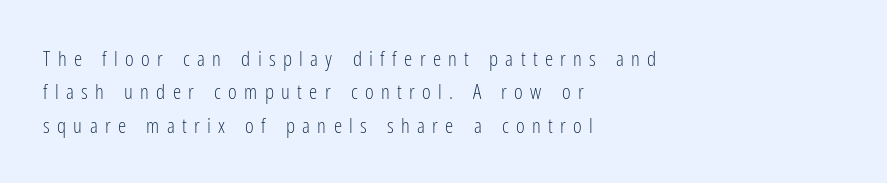
The image shows 21 px text type, upright; set left-aligned, normal line spacing (1.59x), unusually wide letter spacing (+0.35 em), not underlined.
